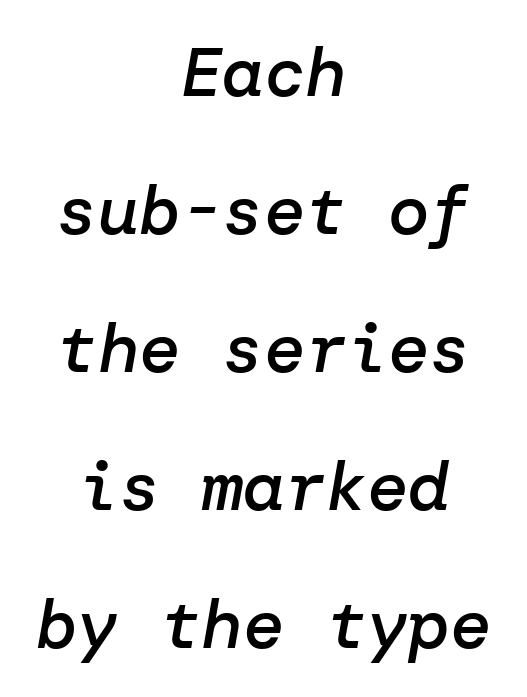
The image shows 69 px semibold type, italic (leaning right); set centered, loose line spacing (2.0x), normal letter spacing, not underlined; low stroke contrast and a medium x-height.
